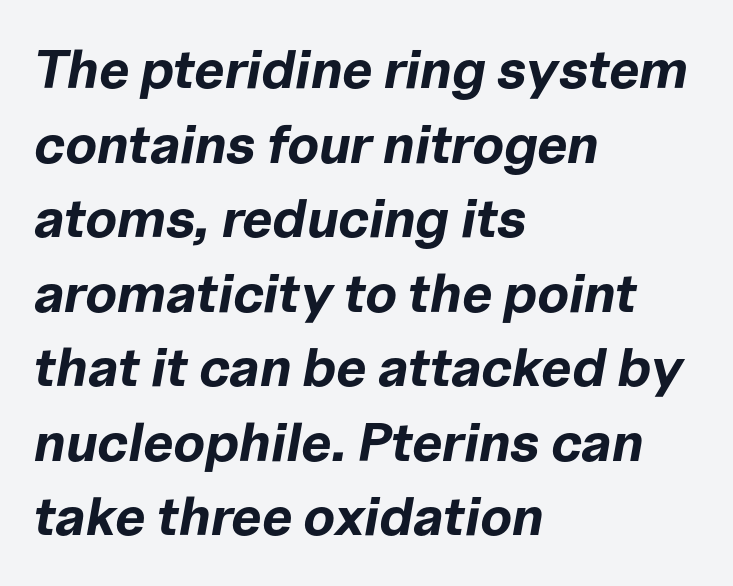
Q: Is the text bold? A: Yes.
Q: Is the text italic (slanted)? A: Yes, it leans right by about 10 degrees.
Q: Is the text underlined? A: No.
Q: How is the paragraph aligned? A: Left-aligned.
Q: Is the spacing between letters normal or unusually wide? A: Normal.
Q: Is the spacing between lines tight, normal or loose? A: Normal.
Q: Width (condensed, normal, or wide)? A: Normal.
Q: Stroke contrast? A: Low.
Q: x-height? A: Medium.
Q: Monospaced? A: No.
